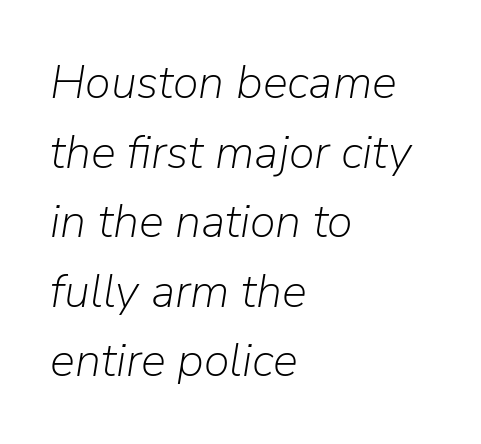
Q: Is the text bold? A: No.
Q: Is the text italic (slanted)? A: Yes, it leans right by about 9 degrees.
Q: Is the text underlined? A: No.
Q: How is the paragraph aligned? A: Left-aligned.
Q: Is the spacing between letters normal or unusually wide? A: Normal.
Q: Is the spacing between lines tight, normal or loose? A: Normal.
Q: Width (condensed, normal, or wide)? A: Normal.
Q: Stroke contrast? A: Low.
Q: x-height? A: Medium.
Q: Monospaced? A: No.
